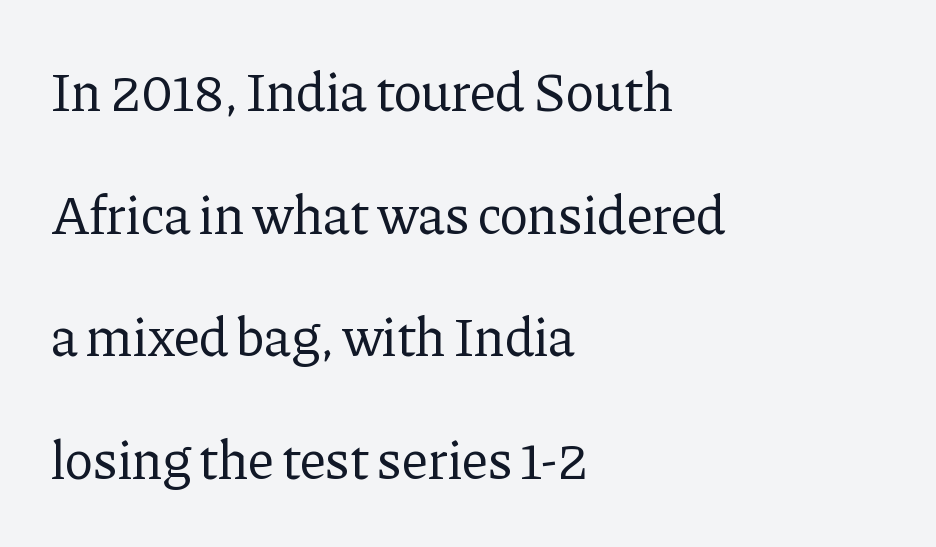
{"serif": "yes", "italic": "no", "bold": "no", "weight": "regular", "width": "normal", "stroke_contrast": "low", "x_height": "medium", "monospaced": "no", "underline": "no", "align": "left", "line_spacing": "loose", "line_spacing_ratio": 2.27, "letter_spacing": "normal", "letter_spacing_em": 0.0, "glyph_px": 54}
